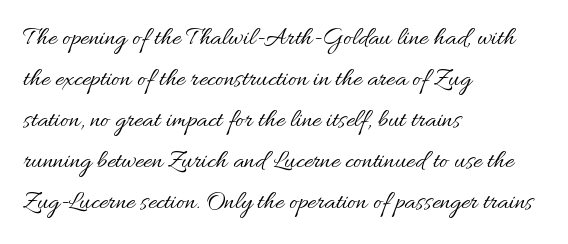
The words here are not underlined. Unbolded letterforms with no extra heft. Quick note: interline space is typical. These lines stack with their left ends in a neat column. Here the glyphs are tracked normally, forming tight word shapes.
